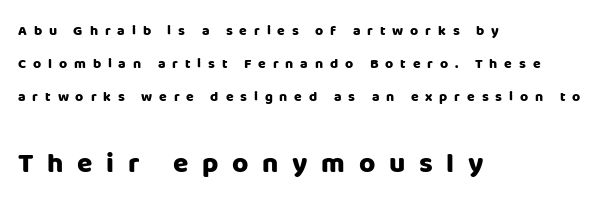
Descender tails drop into unmarked territory. Is the type bold? Yes — the strokes are clearly thick and heavy. The passage shown is typeset with a sans-serif family. The rendering uses natural spacing where letterforms have individual widths. The compositor pushed each line to the left boundary. The rendering inserts visible extra space after every character.
